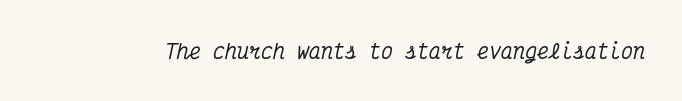
{"italic": "yes", "lean": "right", "slant_degrees": 12, "underline": "no", "letter_spacing": "normal", "letter_spacing_em": 0.0, "glyph_px": 20}
